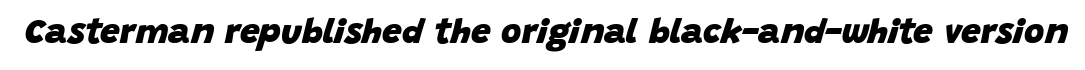
Q: Is the text bold? A: Yes.
Q: Is the text italic (slanted)? A: Yes, it leans right by about 15 degrees.
Q: Is the text underlined? A: No.
Q: Is the spacing between letters normal or unusually wide? A: Normal.
Q: Width (condensed, normal, or wide)? A: Normal.
Q: Stroke contrast? A: Low.
Q: x-height? A: Large.
Q: Monospaced? A: No.
